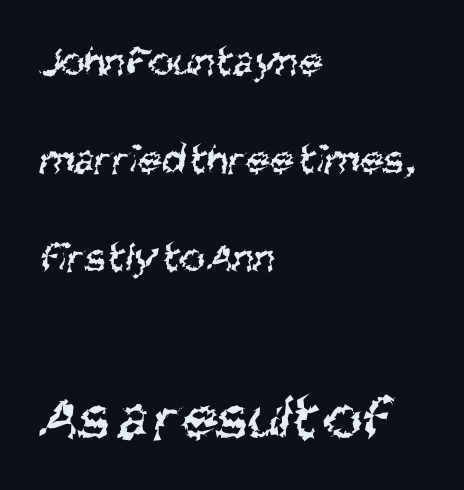
The passage shown is not underscored anywhere. These two chunks differ in scale, with the bottom chunk taking the larger measure. This sample is left-justified, so line endings fall wherever the words run out. One glance says open: line gaps are wider than usual.
